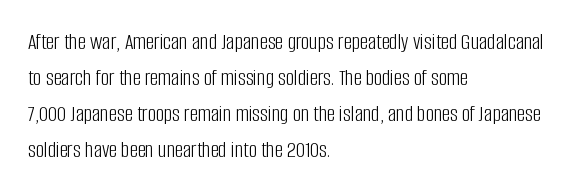
{"italic": "no", "bold": "no", "underline": "no", "align": "left", "line_spacing": "normal", "line_spacing_ratio": 1.56, "letter_spacing": "normal", "letter_spacing_em": 0.0, "glyph_px": 23}
